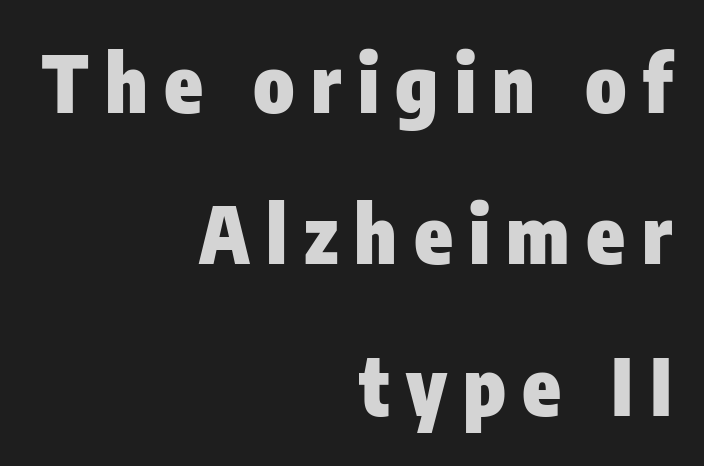
There is plenty of visible air inserted between adjacent glyphs. Interline gaps are noticeably wide in this sample. Each line ends at the same right margin while the left side varies. Note: no serifs on the glyphs. Upright lettering throughout.
